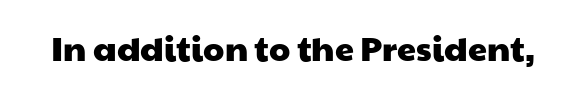
The image shows 34 px wide sans-serif type; set normal letter spacing, not underlined; low stroke contrast and a medium x-height.
